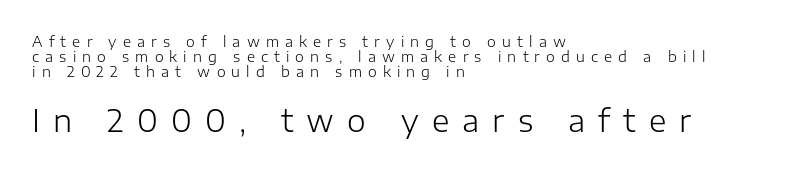
The face used here is proportionally spaced, like ordinary book or web type. The weight would be labelled regular, book, light, or lighter still. The following chunk of copy outweighs the initial chunk in type size. Regarding leading, the lines here are crowded together. Letters rest on an invisible, unmarked baseline. Rendered with straight, roman letterforms.
